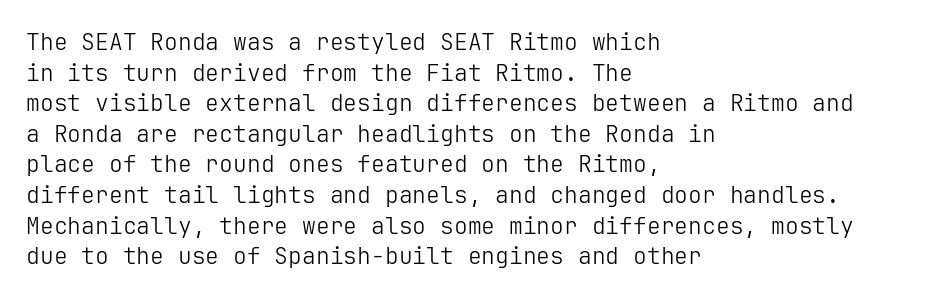
Q: Is the text bold? A: No.
Q: Is the text italic (slanted)? A: No, it is upright.
Q: Is the text underlined? A: No.
Q: How is the paragraph aligned? A: Left-aligned.
Q: Is the spacing between letters normal or unusually wide? A: Normal.
Q: Is the spacing between lines tight, normal or loose? A: Normal.
